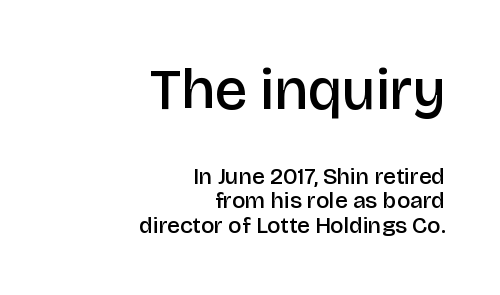
This is sans-serif lettering, the kind often seen on screens and signage. Each letter keeps its own natural width here, so spacing adapts to shape. No italicization has been applied; the sample stays upright. This sample is right-justified, so line beginnings fall wherever the words allow. Semibold letterforms, between regular and bold. Check the space under the baseline: it is left empty.
